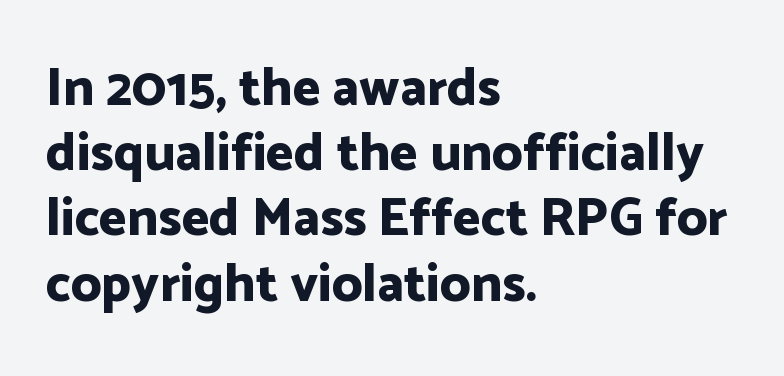
The image shows 53 px bold sans-serif type, upright; set left-aligned, line spacing 1.23x, normal letter spacing, not underlined; low stroke contrast and a medium x-height.
